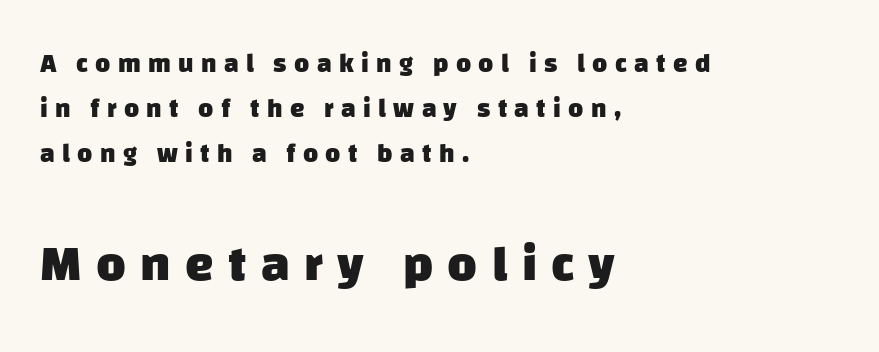
{"serif": "no", "bold": "yes", "weight": "heavy", "width": "normal", "stroke_contrast": "low", "x_height": "large", "monospaced": "no", "underline": "no", "align": "left", "line_spacing_ratio": 1.74, "letter_spacing": "wide", "letter_spacing_em": 0.28, "larger_block": "second", "size_ratio": 1.96, "glyph_px": 51}
